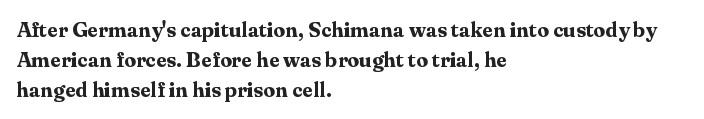
A bare baseline throughout the passage. Heavy-handed strokes throughout: this text is bold. Style check: upright. The setting favours the left margin, as ordinary paragraphs usually do. How are the letters spaced? Ordinarily, with no added tracking.
